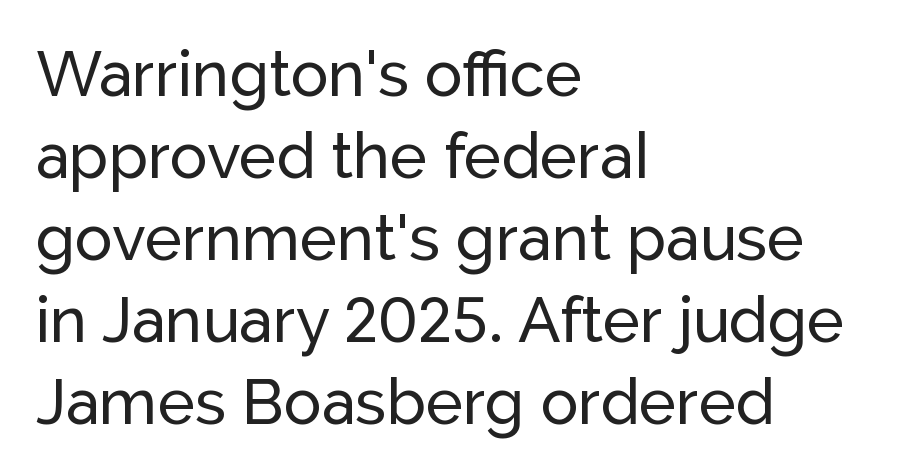
Q: Is the text italic (slanted)? A: No, it is upright.
Q: Is the typeface a serif or a sans-serif typeface? A: Sans-serif.
Q: Is the text underlined? A: No.
Q: How is the paragraph aligned? A: Left-aligned.
Q: Is the spacing between letters normal or unusually wide? A: Normal.
Q: Is the spacing between lines tight, normal or loose? A: Normal.
Q: Width (condensed, normal, or wide)? A: Normal.
Q: Stroke contrast? A: Low.
Q: x-height? A: Medium.
Q: Monospaced? A: No.
